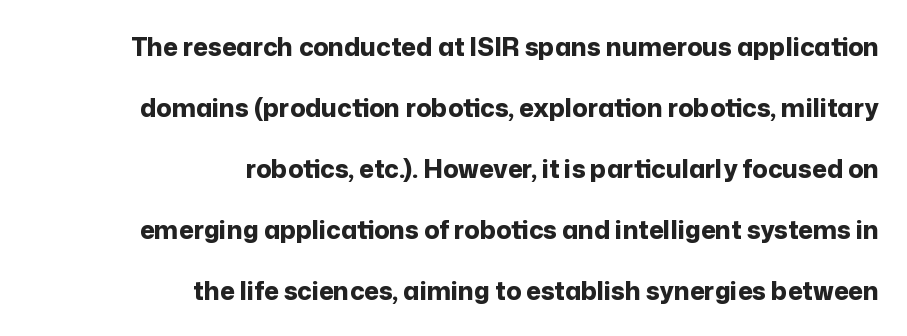
Q: Is the text bold? A: Yes.
Q: Is the text italic (slanted)? A: No, it is upright.
Q: Is the text underlined? A: No.
Q: How is the paragraph aligned? A: Right-aligned.
Q: Is the spacing between letters normal or unusually wide? A: Normal.
Q: Is the spacing between lines tight, normal or loose? A: Loose.
